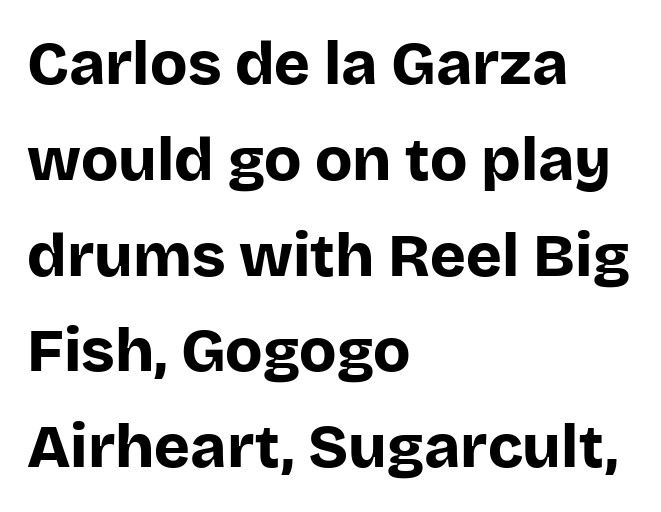
Q: Is the text bold? A: Yes.
Q: Is the text italic (slanted)? A: No, it is upright.
Q: Is the typeface a serif or a sans-serif typeface? A: Sans-serif.
Q: Is the text underlined? A: No.
Q: How is the paragraph aligned? A: Left-aligned.
Q: Is the spacing between letters normal or unusually wide? A: Normal.
Q: Is the spacing between lines tight, normal or loose? A: Normal.
Q: Width (condensed, normal, or wide)? A: Normal.
Q: Stroke contrast? A: Low.
Q: x-height? A: Large.
Q: Monospaced? A: No.
